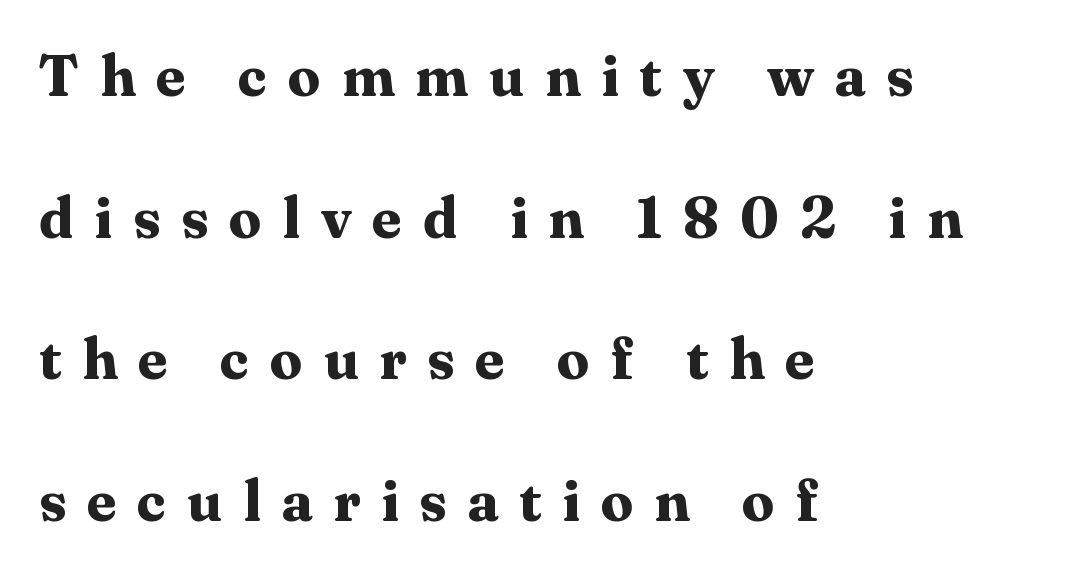
{"serif": "yes", "italic": "no", "bold": "yes", "weight": "bold", "width": "normal", "stroke_contrast": "medium", "x_height": "medium", "monospaced": "no", "underline": "no", "align": "left", "line_spacing": "loose", "line_spacing_ratio": 2.44, "letter_spacing": "wide", "letter_spacing_em": 0.36, "glyph_px": 58}
